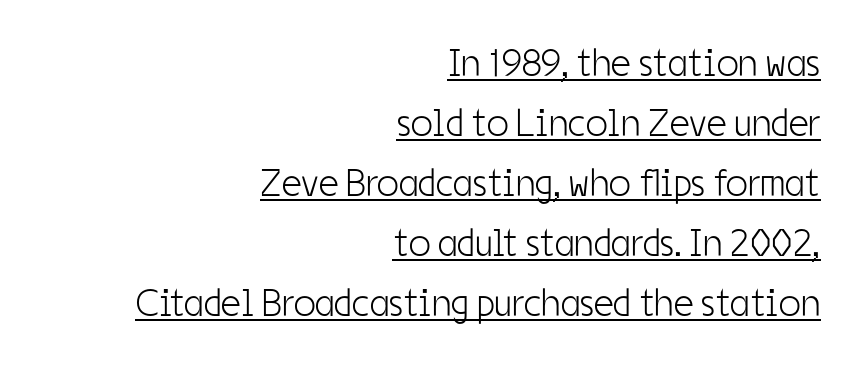
{"serif": "no", "italic": "no", "bold": "no", "weight": "light", "width": "condensed", "stroke_contrast": "low", "x_height": "medium", "monospaced": "no", "underline": "yes", "align": "right", "line_spacing": "normal", "line_spacing_ratio": 1.54, "letter_spacing": "normal", "letter_spacing_em": 0.0, "glyph_px": 39}
